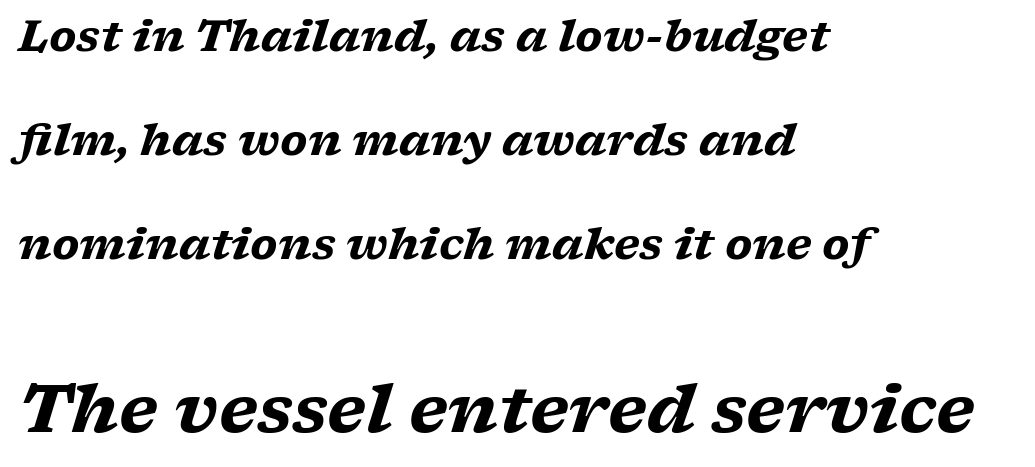
The image shows 65 px heavy, wide serif type, italic (leaning right); set left-aligned, loose line spacing (2.42x), normal letter spacing, not underlined; the second (bottom) block is 1.51x larger; low stroke contrast and a medium x-height.
